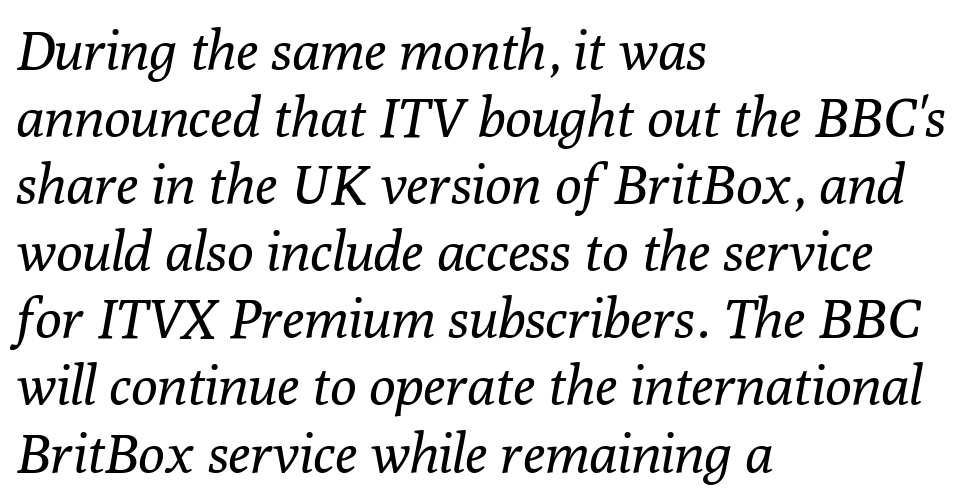
Q: Is the text bold? A: No.
Q: Is the text italic (slanted)? A: Yes, it leans right by about 10 degrees.
Q: Is the typeface a serif or a sans-serif typeface? A: Serif.
Q: Is the text underlined? A: No.
Q: How is the paragraph aligned? A: Left-aligned.
Q: Is the spacing between letters normal or unusually wide? A: Normal.
Q: Width (condensed, normal, or wide)? A: Normal.
Q: Stroke contrast? A: Low.
Q: x-height? A: Medium.
Q: Monospaced? A: No.
